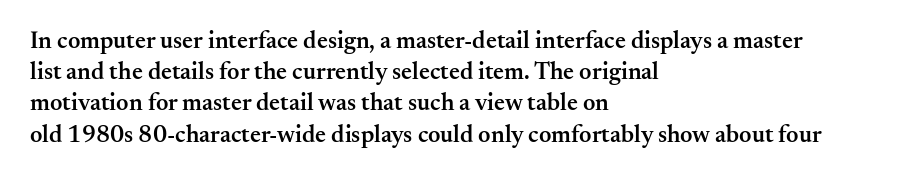
Students, this is semibold: more ink than regular, less than bold. Letter spacing: default. Any mark beneath the type? The region is blank. Rows of type keep a routine distance in the vertical direction. These lines are set flush left with a ragged right edge. Posture: straight, roman, zero tilt.
